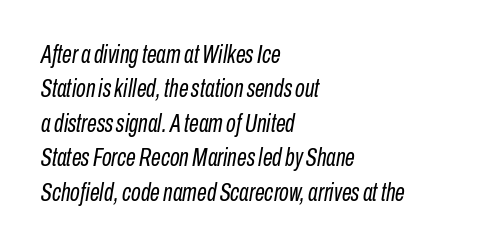
Q: Is the text bold? A: No.
Q: Is the text italic (slanted)? A: Yes, it leans right by about 10 degrees.
Q: Is the text underlined? A: No.
Q: How is the paragraph aligned? A: Left-aligned.
Q: Is the spacing between letters normal or unusually wide? A: Normal.
Q: Is the spacing between lines tight, normal or loose? A: Normal.
